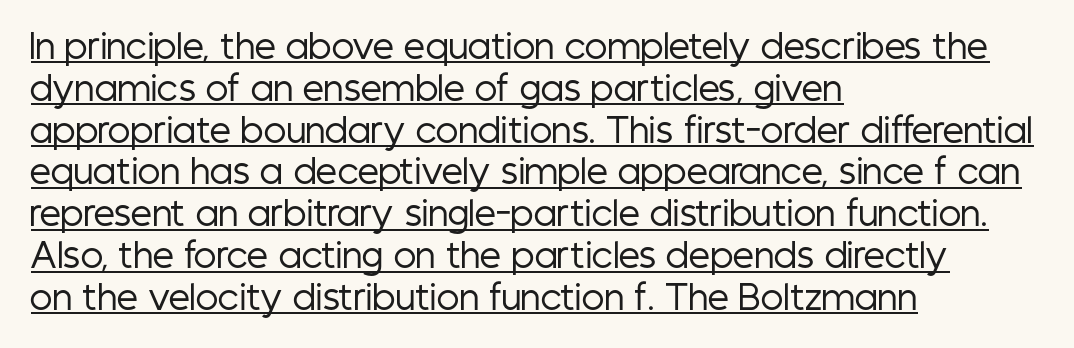
In terms of letterform style, serifs are entirely absent. This sample uses an upright cut, with every glyph sitting square on the baseline. The rendered words wear a rule along their underside. Do the characters align in a grid? No, the font is proportional. These lines are set flush left with a ragged right edge. A light-to-regular cut is what we see here.
